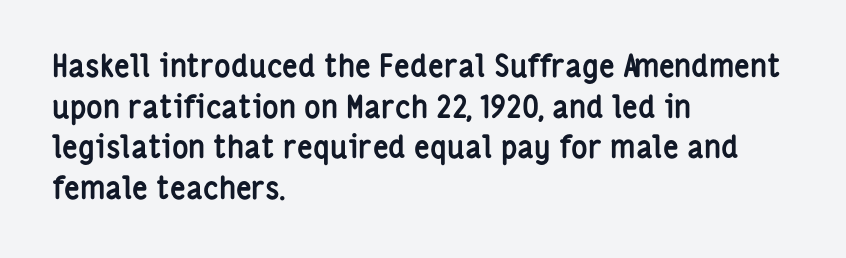
Q: Is the text bold? A: Yes.
Q: Is the text italic (slanted)? A: No, it is upright.
Q: Is the typeface a serif or a sans-serif typeface? A: Sans-serif.
Q: Is the text underlined? A: No.
Q: How is the paragraph aligned? A: Left-aligned.
Q: Is the spacing between letters normal or unusually wide? A: Normal.
Q: Is the spacing between lines tight, normal or loose? A: Normal.
Q: Width (condensed, normal, or wide)? A: Condensed.
Q: Stroke contrast? A: Low.
Q: x-height? A: Medium.
Q: Monospaced? A: No.
